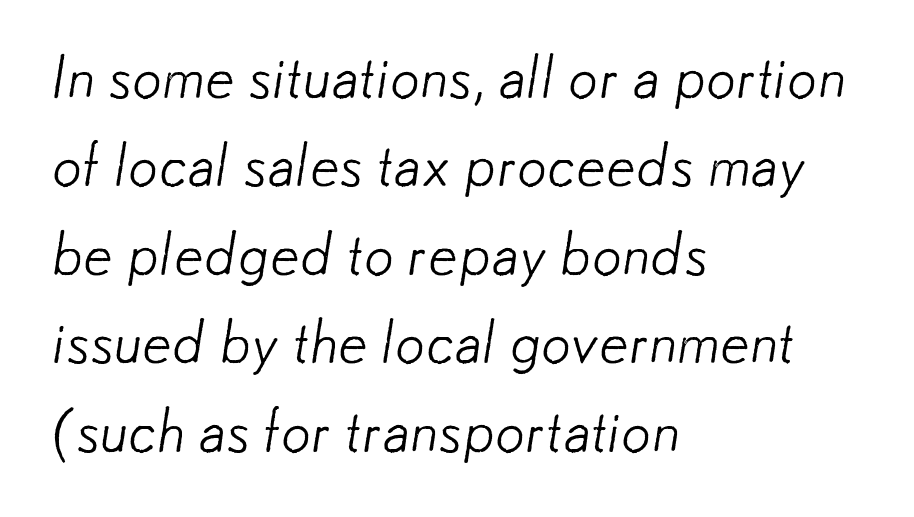
{"serif": "no", "bold": "no", "weight": "light", "width": "normal", "stroke_contrast": "low", "x_height": "small", "monospaced": "no", "underline": "no", "align": "left", "line_spacing": "normal", "line_spacing_ratio": 1.5, "letter_spacing": "normal", "letter_spacing_em": 0.0, "glyph_px": 59}
